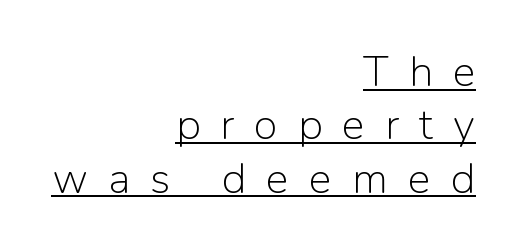
{"serif": "no", "italic": "no", "bold": "no", "weight": "light", "width": "normal", "stroke_contrast": "low", "x_height": "medium", "monospaced": "no", "underline": "yes", "align": "right", "line_spacing_ratio": 1.24, "letter_spacing": "wide", "letter_spacing_em": 0.47, "glyph_px": 43}
